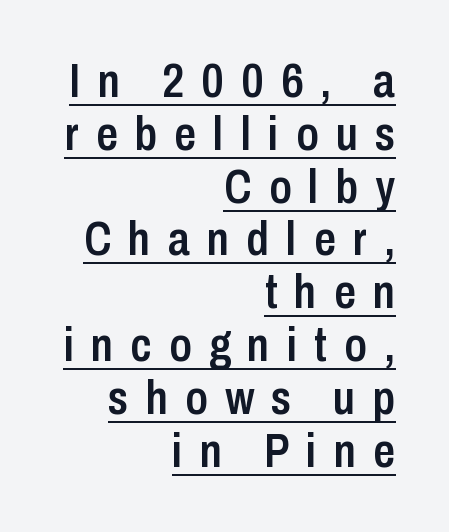
Q: Is the text bold? A: Semi-bold.
Q: Is the text italic (slanted)? A: No, it is upright.
Q: Is the typeface a serif or a sans-serif typeface? A: Sans-serif.
Q: Is the text underlined? A: Yes.
Q: How is the paragraph aligned? A: Right-aligned.
Q: Is the spacing between letters normal or unusually wide? A: Unusually wide.
Q: Is the spacing between lines tight, normal or loose? A: Tight.
Q: Width (condensed, normal, or wide)? A: Condensed.
Q: Stroke contrast? A: Low.
Q: x-height? A: Medium.
Q: Monospaced? A: No.
